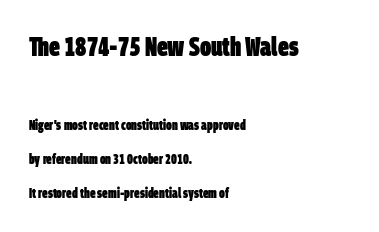
The image shows 27 px bold type; set left-aligned, loose line spacing (2.43x), normal letter spacing, not underlined; the first (top) block is 1.93x larger.
